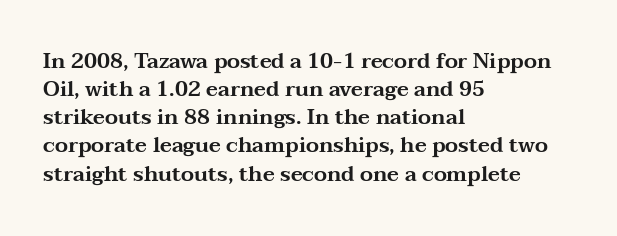
Q: Is the text italic (slanted)? A: No, it is upright.
Q: Is the text underlined? A: No.
Q: How is the paragraph aligned? A: Left-aligned.
Q: Is the spacing between letters normal or unusually wide? A: Normal.
Q: Is the spacing between lines tight, normal or loose? A: Normal.
